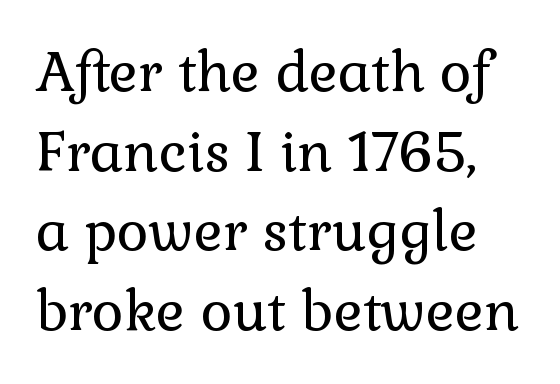
Only glyphs here, with clear space below each row. Every character sits straight up, as roman type does. Spacing between characters is what you'd get straight out of the box. The rows are spaced the way most documents space them. You could not count columns in this text — the font is proportionally spaced.
